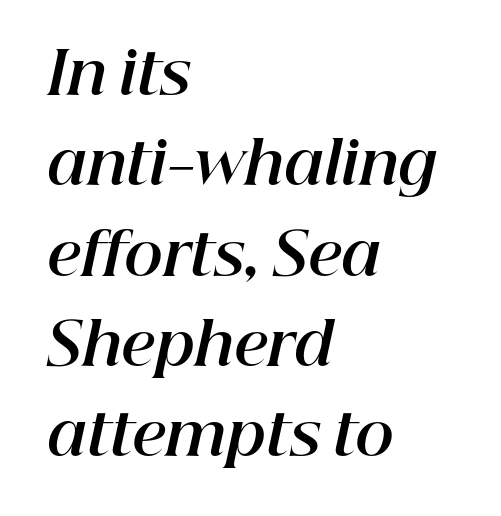
Q: Is the text bold? A: Yes.
Q: Is the text italic (slanted)? A: Yes, it leans right by about 12 degrees.
Q: Is the text underlined? A: No.
Q: How is the paragraph aligned? A: Left-aligned.
Q: Is the spacing between letters normal or unusually wide? A: Normal.
Q: Is the spacing between lines tight, normal or loose? A: Normal.
Q: Width (condensed, normal, or wide)? A: Normal.
Q: Stroke contrast? A: High.
Q: x-height? A: Medium.
Q: Monospaced? A: No.
